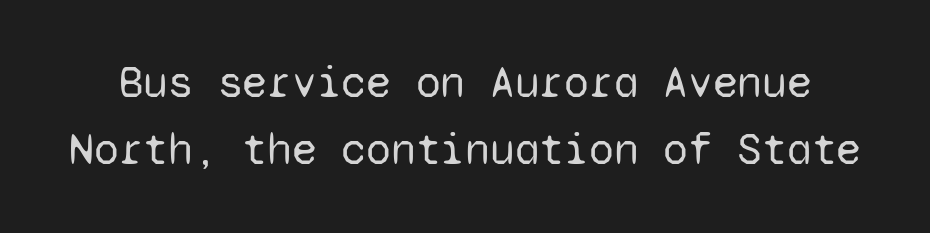
Q: Is the text bold? A: No.
Q: Is the text italic (slanted)? A: No, it is upright.
Q: Is the typeface a serif or a sans-serif typeface? A: Sans-serif.
Q: Is the text underlined? A: No.
Q: Is the spacing between letters normal or unusually wide? A: Normal.
Q: Is the spacing between lines tight, normal or loose? A: Normal.
Q: Width (condensed, normal, or wide)? A: Normal.
Q: Stroke contrast? A: Low.
Q: x-height? A: Medium.
Q: Monospaced? A: Yes.
